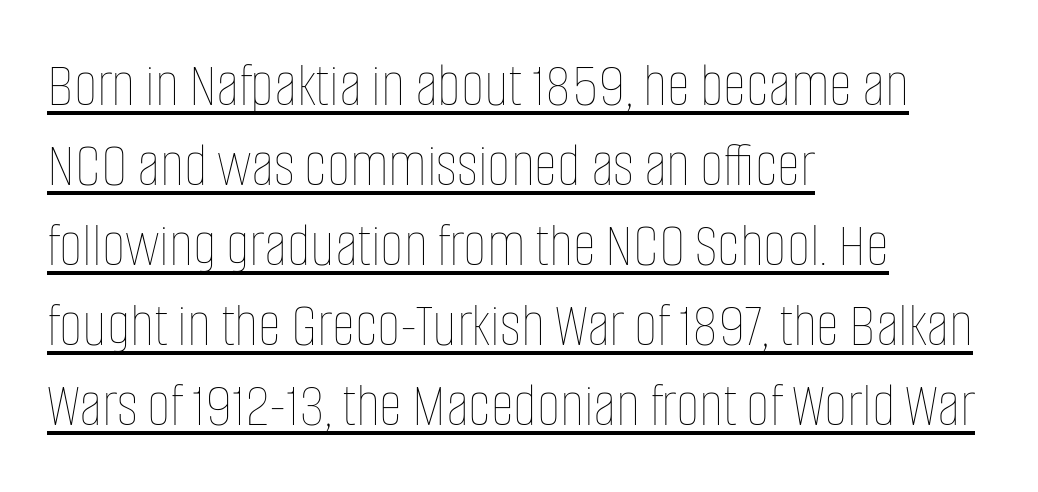
The image shows 64 px thin, condensed type, upright; set left-aligned, normal line spacing (1.25x), normal letter spacing, underlined; low stroke contrast and a large x-height.
